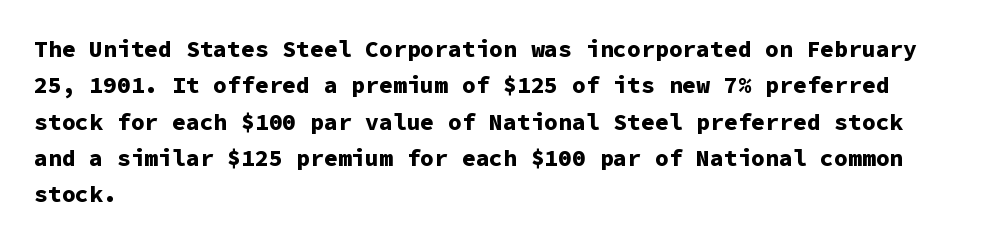
The text block is weighted toward the left margin, trailing off unevenly rightward. These lines carry a lot of weight — the face is fully bold. The letters stand upright; this is a roman face. Each row of text sits above clean, open space. This rendering leaves character spacing at its baseline value.
